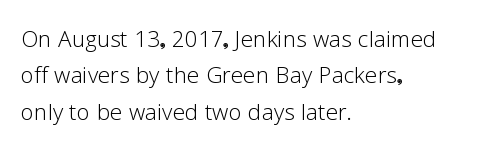
Q: Is the text bold? A: No.
Q: Is the text italic (slanted)? A: No, it is upright.
Q: Is the typeface a serif or a sans-serif typeface? A: Sans-serif.
Q: Is the text underlined? A: No.
Q: How is the paragraph aligned? A: Left-aligned.
Q: Is the spacing between letters normal or unusually wide? A: Normal.
Q: Width (condensed, normal, or wide)? A: Normal.
Q: Stroke contrast? A: Low.
Q: x-height? A: Medium.
Q: Monospaced? A: No.
